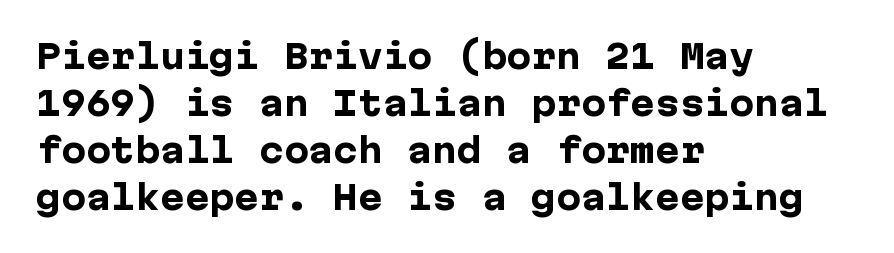
Q: Is the text bold? A: Yes.
Q: Is the text italic (slanted)? A: No, it is upright.
Q: Is the typeface a serif or a sans-serif typeface? A: Sans-serif.
Q: Is the text underlined? A: No.
Q: How is the paragraph aligned? A: Left-aligned.
Q: Is the spacing between letters normal or unusually wide? A: Normal.
Q: Is the spacing between lines tight, normal or loose? A: Normal.
Q: Width (condensed, normal, or wide)? A: Normal.
Q: Stroke contrast? A: Low.
Q: x-height? A: Medium.
